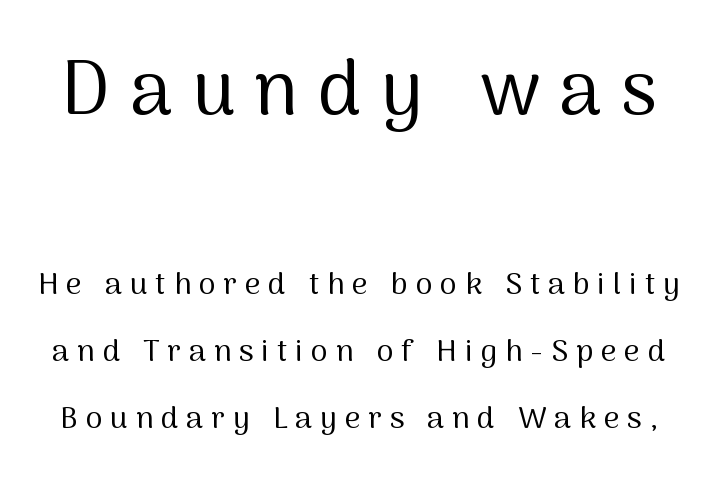
The passage shown begins with its larger block and ends with its smaller one. The strokes are not fattened; the text isn't bold. Line spacing here is loose. There is plenty of visible air inserted between adjacent glyphs.
